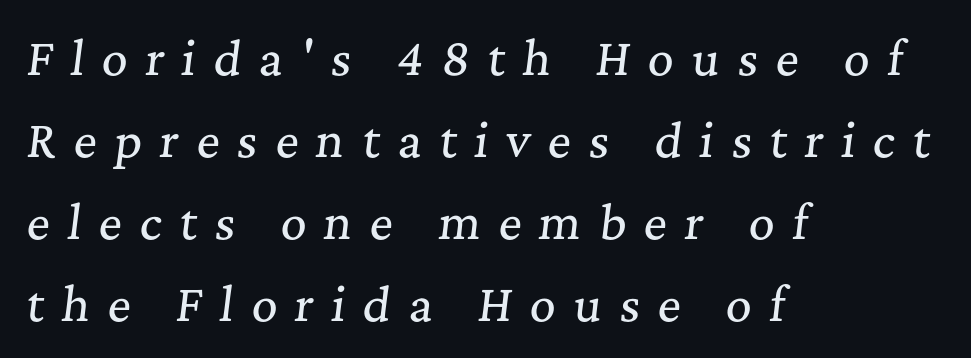
Beneath every word, the page is bare. Glyph-to-glyph distance is far greater than everyday printed text. Proportional: the letters do not fall into vertical columns. In terms of letterform style, serifs are clearly present.
